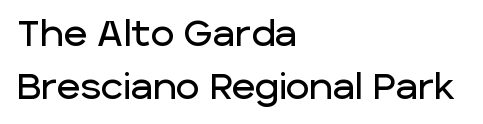
{"serif": "no", "italic": "no", "width": "normal", "stroke_contrast": "low", "x_height": "large", "monospaced": "no", "underline": "no", "align": "left", "line_spacing": "normal", "line_spacing_ratio": 1.47, "letter_spacing": "normal", "letter_spacing_em": 0.0, "glyph_px": 36}
